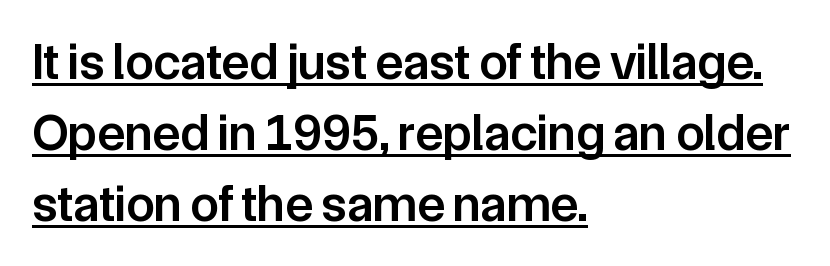
{"serif": "no", "italic": "no", "bold": "semi", "weight": "semibold", "width": "normal", "stroke_contrast": "low", "x_height": "medium", "monospaced": "no", "underline": "yes", "align": "left", "line_spacing": "normal", "line_spacing_ratio": 1.39, "letter_spacing": "normal", "letter_spacing_em": 0.0, "glyph_px": 51}
